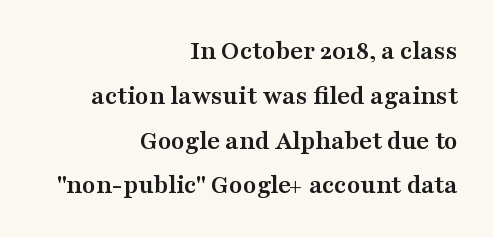
Its strokes are broad and dark, the hallmark of bold type. Descender tails drop into unmarked territory. The lettering stays uniformly vertical, giving the passage a roman look. Is the letter spacing exaggerated? No — it looks like the ordinary default.
